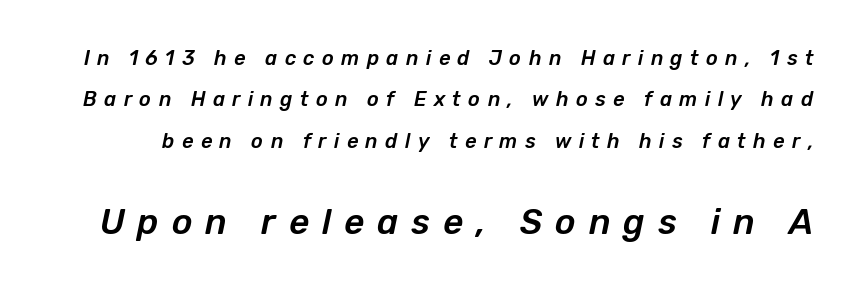
{"italic": "yes", "lean": "right", "slant_degrees": 12, "width": "normal", "stroke_contrast": "low", "x_height": "medium", "monospaced": "no", "underline": "no", "line_spacing": "loose", "line_spacing_ratio": 2.07, "letter_spacing": "wide", "letter_spacing_em": 0.37, "larger_block": "second", "size_ratio": 1.75, "glyph_px": 35}
